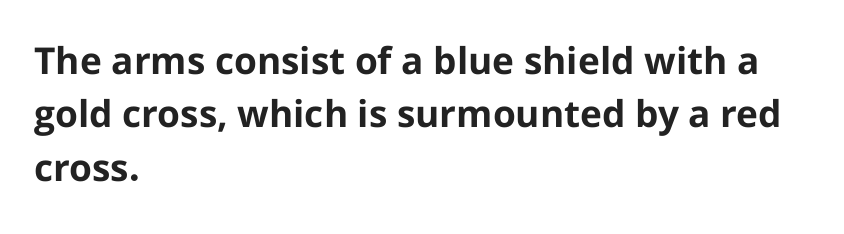
The face used here has the dense, thick strokes of a bold. Check under the words: just untouched page. Caption: multi-line text, flush left, ragged right. The face used here is rendered with its standard letterfit. Spacing verdict: proportional, widths tailored to each character.
